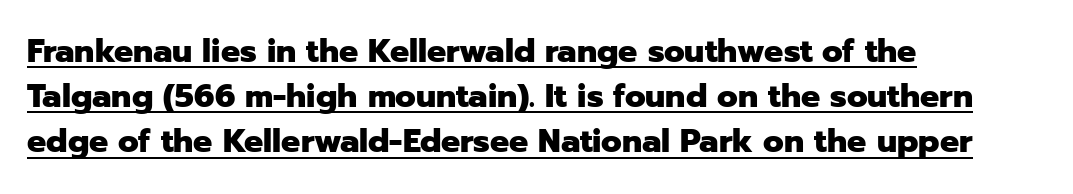
Q: Is the text bold? A: Yes.
Q: Is the text italic (slanted)? A: No, it is upright.
Q: Is the typeface a serif or a sans-serif typeface? A: Sans-serif.
Q: Is the text underlined? A: Yes.
Q: How is the paragraph aligned? A: Left-aligned.
Q: Is the spacing between letters normal or unusually wide? A: Normal.
Q: Is the spacing between lines tight, normal or loose? A: Normal.
Q: Width (condensed, normal, or wide)? A: Normal.
Q: Stroke contrast? A: Low.
Q: x-height? A: Medium.
Q: Monospaced? A: No.
